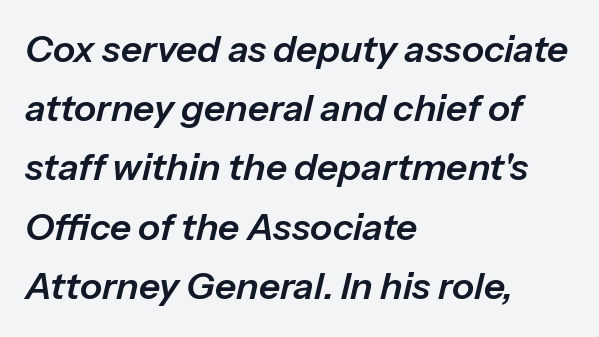
The image shows 37 px text type, italic (leaning right); set left-aligned, normal line spacing (1.6x), normal letter spacing, not underlined; low stroke contrast and a medium x-height.
